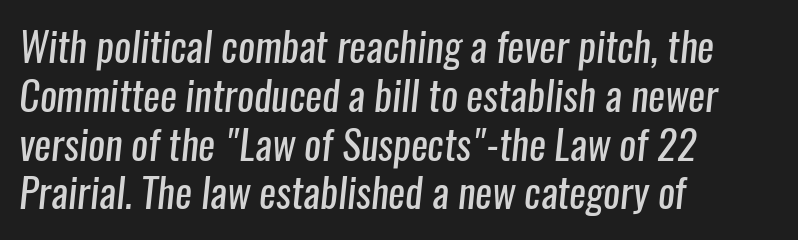
The image shows 40 px regular-weight, condensed sans-serif type; set left-aligned, line spacing 1.22x, normal letter spacing, not underlined; low stroke contrast and a medium x-height.
